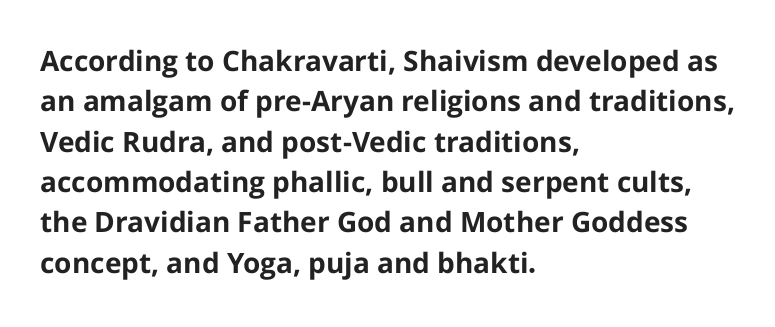
The image shows 28 px bold sans-serif type, upright; set left-aligned, normal line spacing (1.44x), normal letter spacing, not underlined; low stroke contrast and a medium x-height.
